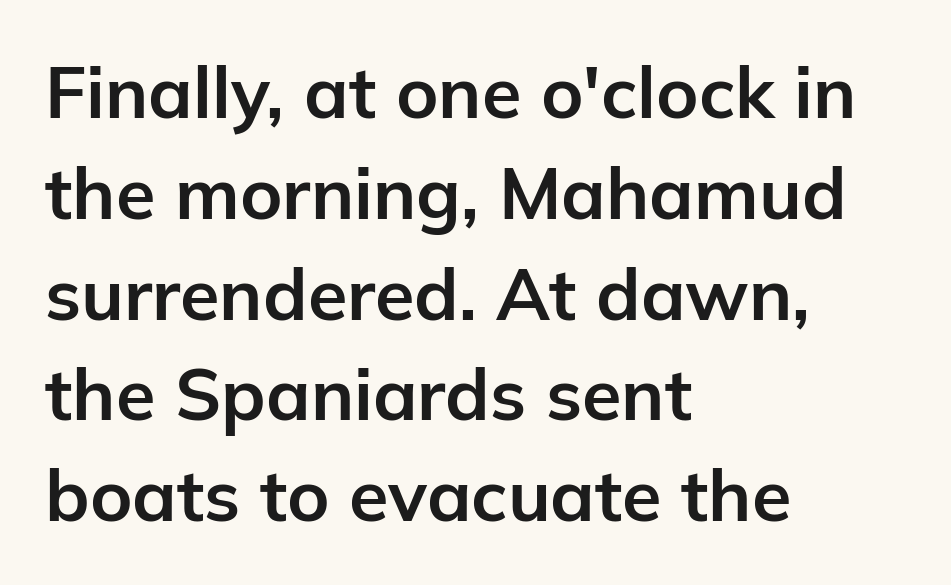
{"serif": "no", "italic": "no", "bold": "yes", "weight": "bold", "width": "normal", "stroke_contrast": "low", "x_height": "medium", "monospaced": "no", "underline": "no", "align": "left", "line_spacing": "normal", "line_spacing_ratio": 1.4, "letter_spacing": "normal", "letter_spacing_em": 0.0, "glyph_px": 72}
